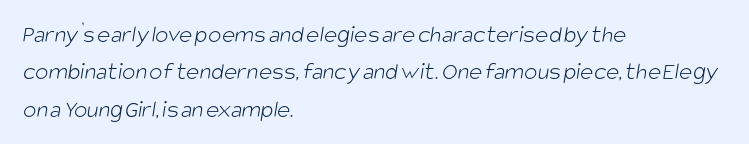
Tracking value appears to be zero — textbook default spacing. The paragraph shown leans on its left margin. Bare-footed words on every line. Notice how descenders clear the ascenders below comfortably — that's standard leading. The strokes carry an ordinary text weight at most.
